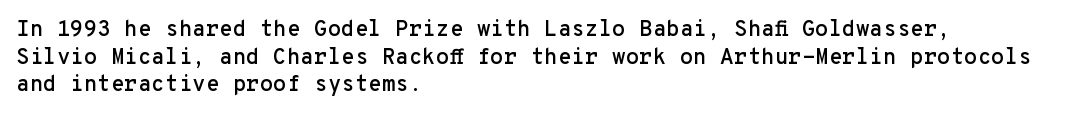
The image shows 22 px text type, upright; set left-aligned, normal line spacing (1.26x), normal letter spacing, not underlined.
